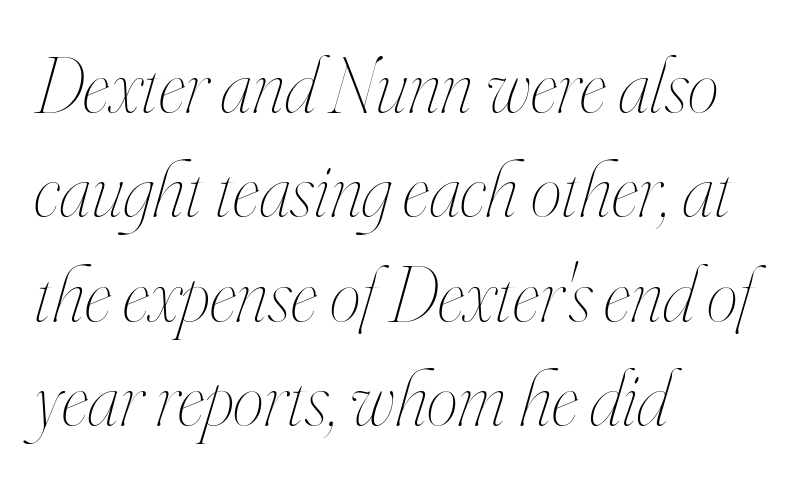
Spacing verdict: proportional, widths tailored to each character. Summary of weight: not heavy and not bold. The line-height multiplier appears to be the usual default. The passage shown is not underscored anywhere. Italic: yes, the glyphs are oblique. The face used here is rendered with its standard letterfit.
